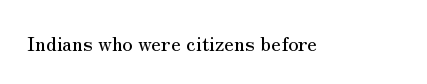
Q: Is the text italic (slanted)? A: No, it is upright.
Q: Is the text underlined? A: No.
Q: Is the spacing between letters normal or unusually wide? A: Normal.
